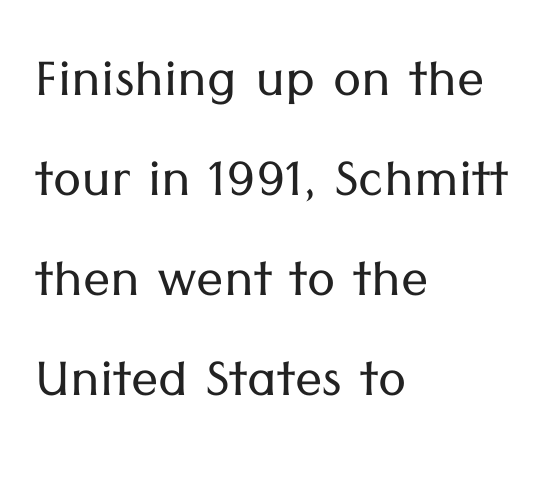
Rows of type keep a routine distance in the vertical direction. Check the space under the baseline: it is left empty. The compositor pushed each line to the left boundary. You could not count columns in this text — the font is proportionally spaced.
